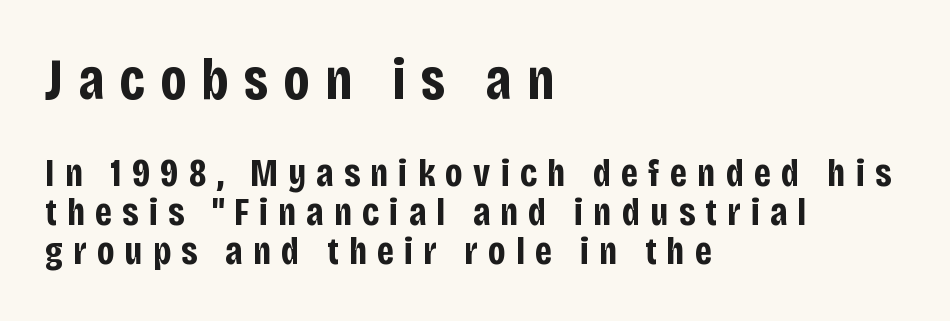
Q: Is the text bold? A: Yes.
Q: Is the text italic (slanted)? A: No, it is upright.
Q: Is the typeface a serif or a sans-serif typeface? A: Sans-serif.
Q: Is the text underlined? A: No.
Q: How is the paragraph aligned? A: Left-aligned.
Q: Is the spacing between letters normal or unusually wide? A: Unusually wide.
Q: Is the spacing between lines tight, normal or loose? A: Tight.
Q: Which block of text is set in a larger size, the first (top) or the second (bottom)? A: The first (top) one.
Q: Width (condensed, normal, or wide)? A: Condensed.
Q: Stroke contrast? A: Low.
Q: x-height? A: Large.
Q: Monospaced? A: No.
